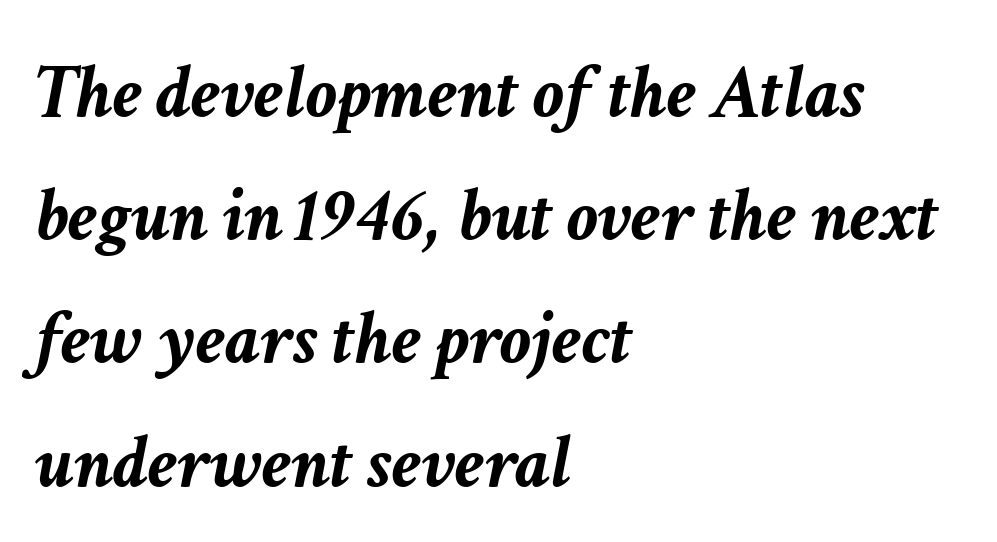
Q: Is the text bold? A: Yes.
Q: Is the text italic (slanted)? A: Yes, it leans right by about 11 degrees.
Q: Is the text underlined? A: No.
Q: How is the paragraph aligned? A: Left-aligned.
Q: Is the spacing between letters normal or unusually wide? A: Normal.
Q: Is the spacing between lines tight, normal or loose? A: Normal.
Q: Width (condensed, normal, or wide)? A: Normal.
Q: Stroke contrast? A: Low.
Q: x-height? A: Medium.
Q: Monospaced? A: No.
